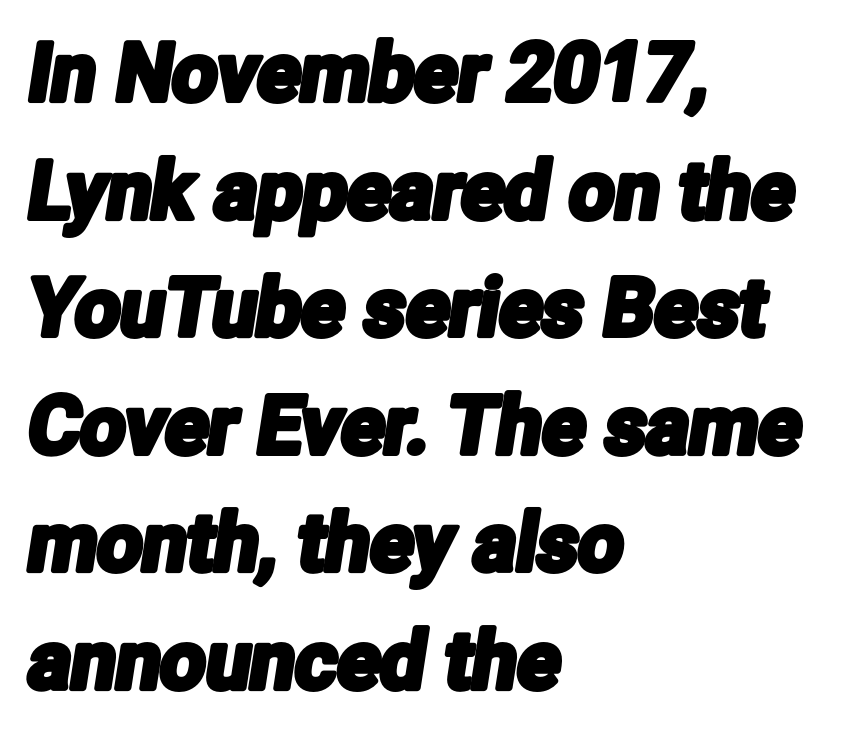
The image shows 80 px condensed sans-serif type; set left-aligned, normal line spacing (1.47x), normal letter spacing, not underlined; low stroke contrast and a medium x-height.
